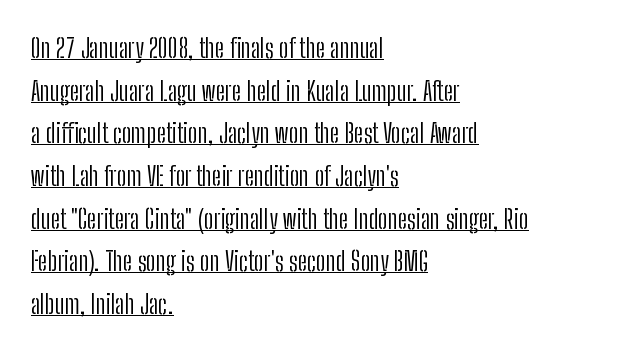
{"italic": "no", "bold": "no", "underline": "yes", "align": "left", "line_spacing": "normal", "line_spacing_ratio": 1.58, "letter_spacing": "normal", "letter_spacing_em": 0.0, "glyph_px": 27}
